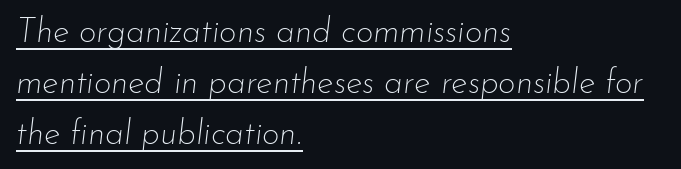
{"italic": "yes", "lean": "right", "slant_degrees": 7, "bold": "no", "weight": "thin", "width": "normal", "stroke_contrast": "low", "x_height": "small", "monospaced": "no", "underline": "yes", "align": "left", "line_spacing": "normal", "line_spacing_ratio": 1.5, "letter_spacing": "normal", "letter_spacing_em": 0.0, "glyph_px": 34}
